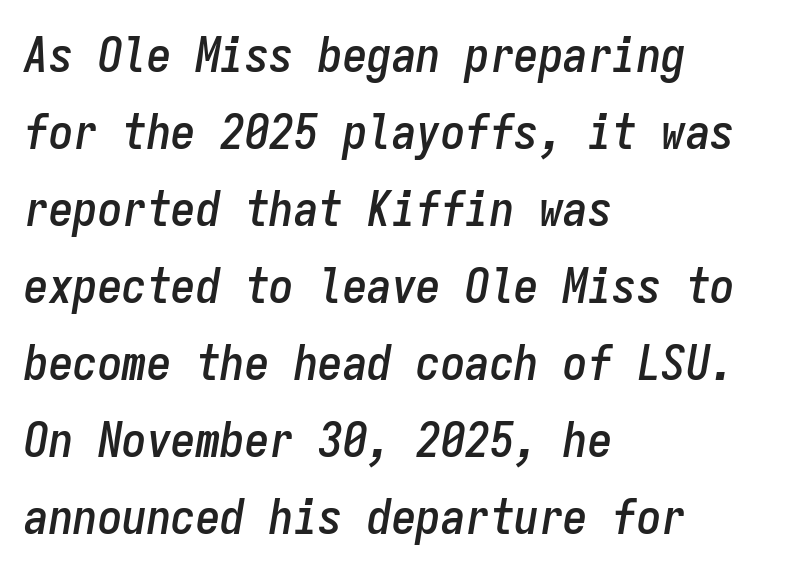
Fixed-width glyphs throughout — classic coding-font behaviour. You could call the tracking neutral — neither tight nor loose. Typeset ragged right — the left edge is the straight one. Honestly, the row spacing looks completely unremarkable.
